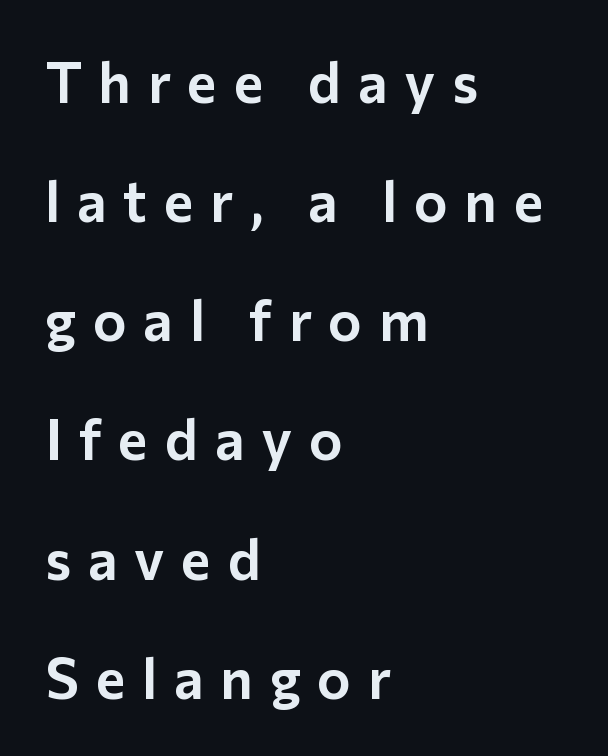
The rendering uses natural spacing where letterforms have individual widths. A clean baseline with only descenders dipping below it. No italicization has been applied; the sample stays upright. Check where the strokes stop: nothing finishes them off — pure sans. In terms of leading, this rendering errs on the spacious side. Characters follow at a spacing far wider than the type designer built in.
